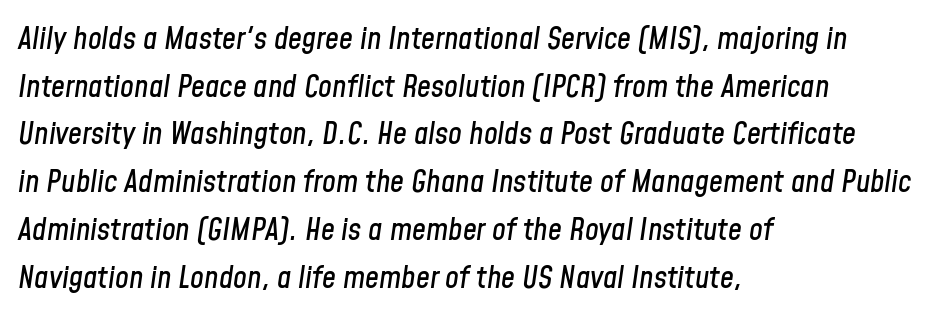
The image shows 31 px condensed type, italic (leaning right); set left-aligned, normal line spacing (1.54x), normal letter spacing, not underlined; low stroke contrast and a medium x-height.
